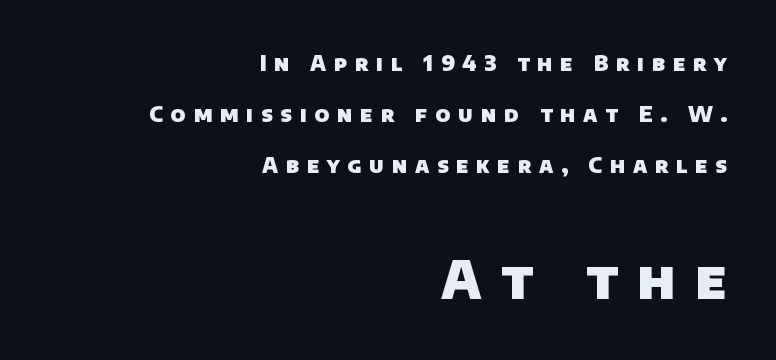
Q: Is the text bold? A: Yes.
Q: Is the typeface a serif or a sans-serif typeface? A: Sans-serif.
Q: Is the text underlined? A: No.
Q: How is the paragraph aligned? A: Right-aligned.
Q: Is the spacing between letters normal or unusually wide? A: Unusually wide.
Q: Is the spacing between lines tight, normal or loose? A: Loose.
Q: Which block of text is set in a larger size, the first (top) or the second (bottom)? A: The second (bottom) one.
Q: Width (condensed, normal, or wide)? A: Normal.
Q: Stroke contrast? A: Low.
Q: x-height? A: Large.
Q: Monospaced? A: No.
